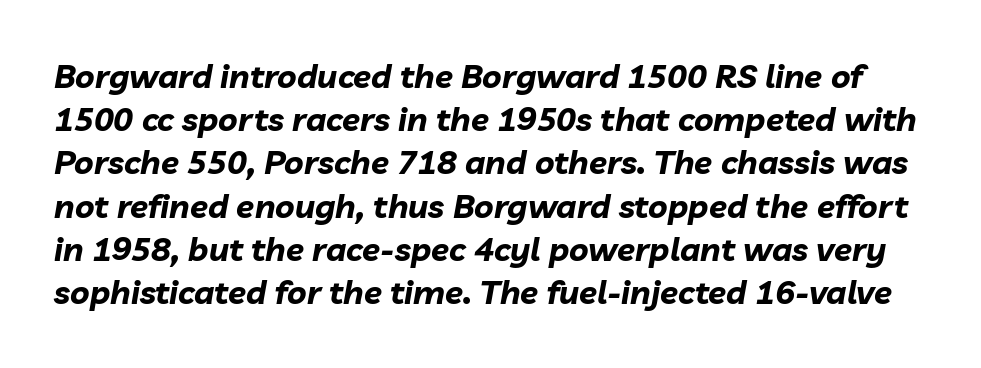
The rendering uses a bold face; every stroke is thick and dark. Rows of type keep a routine distance in the vertical direction. Lines of text with bare space underneath. Words appear dense and cohesive because spacing is normal. Yep, that's italic — everything's leaning.
